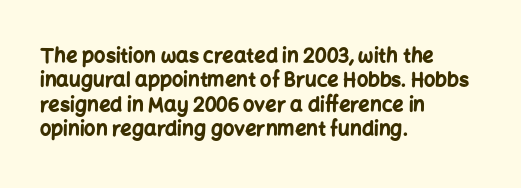
Q: Is the text bold? A: Yes.
Q: Is the text italic (slanted)? A: No, it is upright.
Q: Is the text underlined? A: No.
Q: How is the paragraph aligned? A: Left-aligned.
Q: Is the spacing between letters normal or unusually wide? A: Normal.
